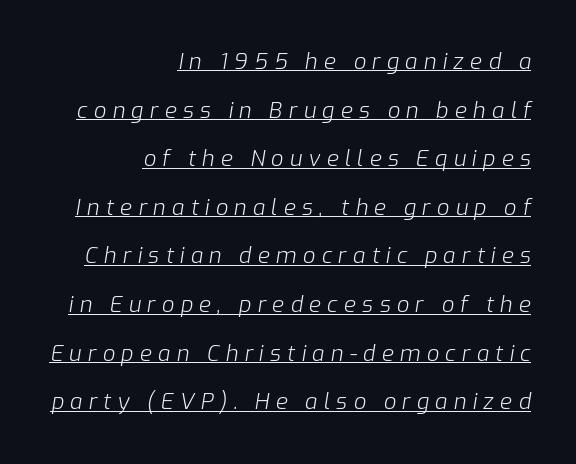
Is the type slanted? Yes — the strokes lean at a clear angle. Loose tracking; the words dissolve into strings of separated letters. The face used here appears with an underline applied. Visually the block forms a straight wall on the right and a jagged coastline on the left.
